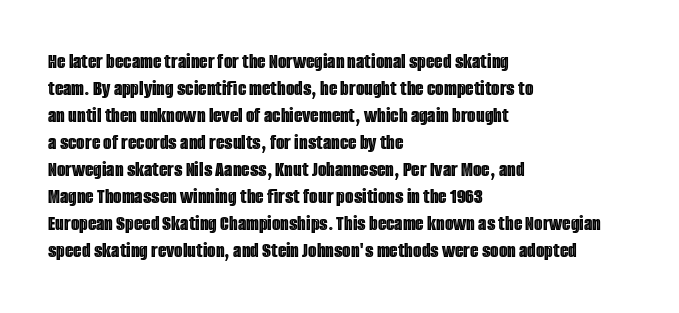
The image shows 22 px text type, upright; set left-aligned, line spacing 1.23x, normal letter spacing, not underlined.
